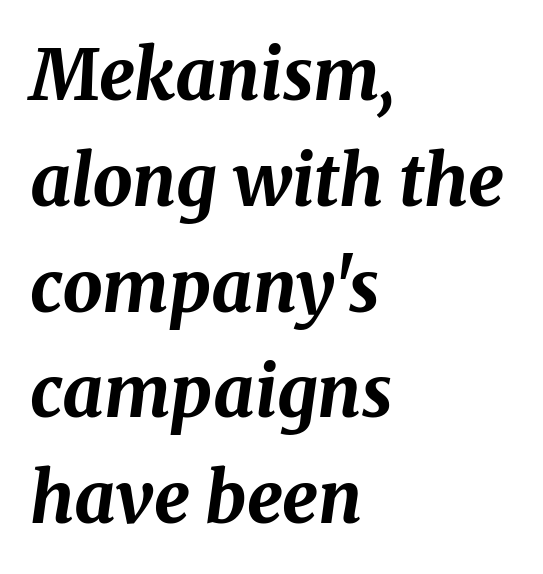
{"italic": "yes", "lean": "right", "slant_degrees": 8, "bold": "yes", "weight": "bold", "width": "normal", "stroke_contrast": "medium", "x_height": "medium", "monospaced": "no", "underline": "no", "align": "left", "line_spacing": "normal", "line_spacing_ratio": 1.49, "letter_spacing": "normal", "letter_spacing_em": 0.0, "glyph_px": 71}
